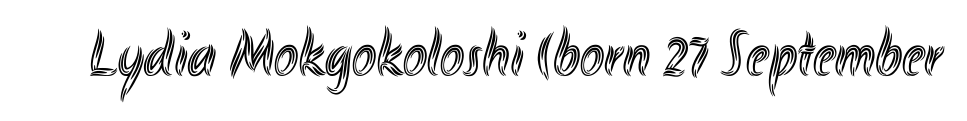
Each word holds together tightly as a unit, with standard inter-letter gaps. Nobody drew a line under any word here. The letters advance in unequal steps, a hallmark of proportional type.
